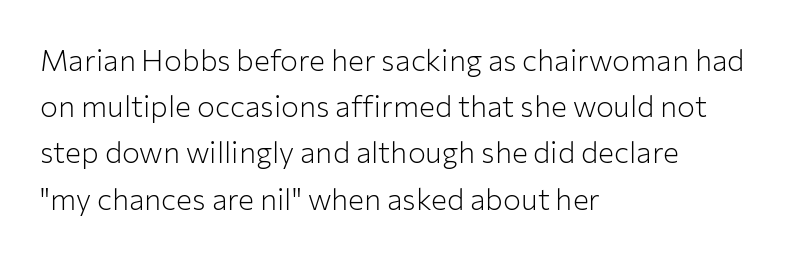
{"serif": "no", "italic": "no", "bold": "no", "weight": "light", "width": "normal", "stroke_contrast": "low", "x_height": "medium", "monospaced": "no", "underline": "no", "align": "left", "line_spacing": "normal", "line_spacing_ratio": 1.54, "letter_spacing": "normal", "letter_spacing_em": 0.0, "glyph_px": 30}
